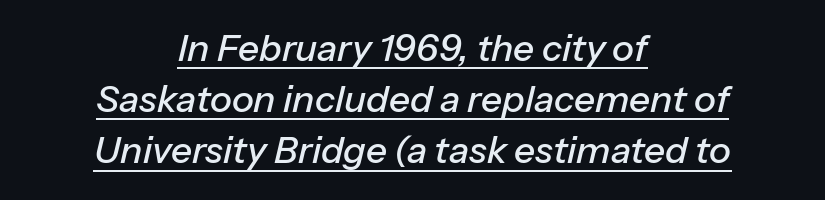
{"italic": "yes", "lean": "right", "slant_degrees": 13, "width": "normal", "stroke_contrast": "low", "x_height": "medium", "monospaced": "no", "underline": "yes", "align": "center", "line_spacing": "normal", "line_spacing_ratio": 1.38, "letter_spacing": "normal", "letter_spacing_em": 0.0, "glyph_px": 37}
